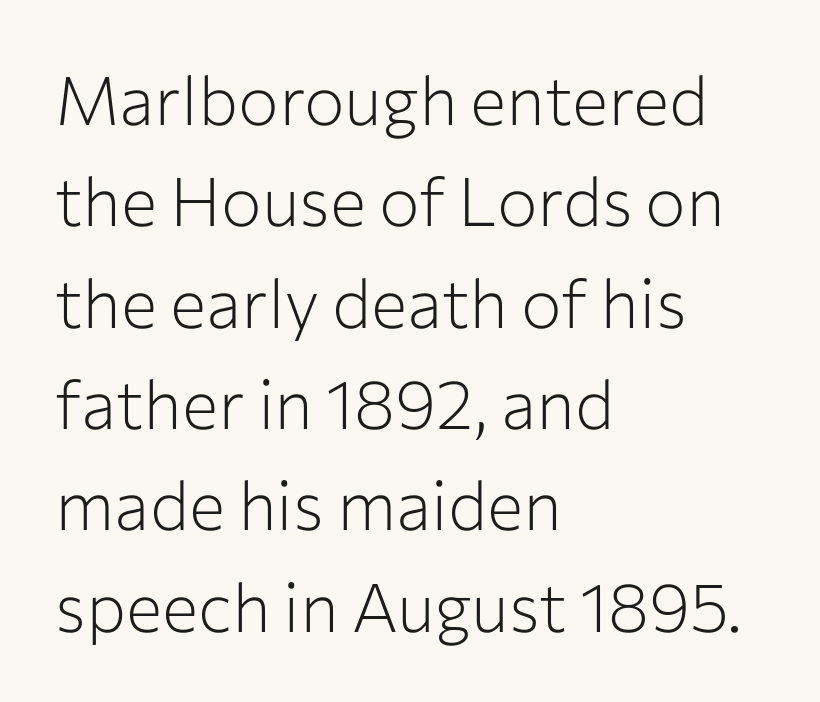
Does the leading feel generous? No, just average. Nope, not italic — everything's standing straight. A typesetter would call this zero additional tracking. The cut favours lightness, reaching ordinary text weight at its darkest.
